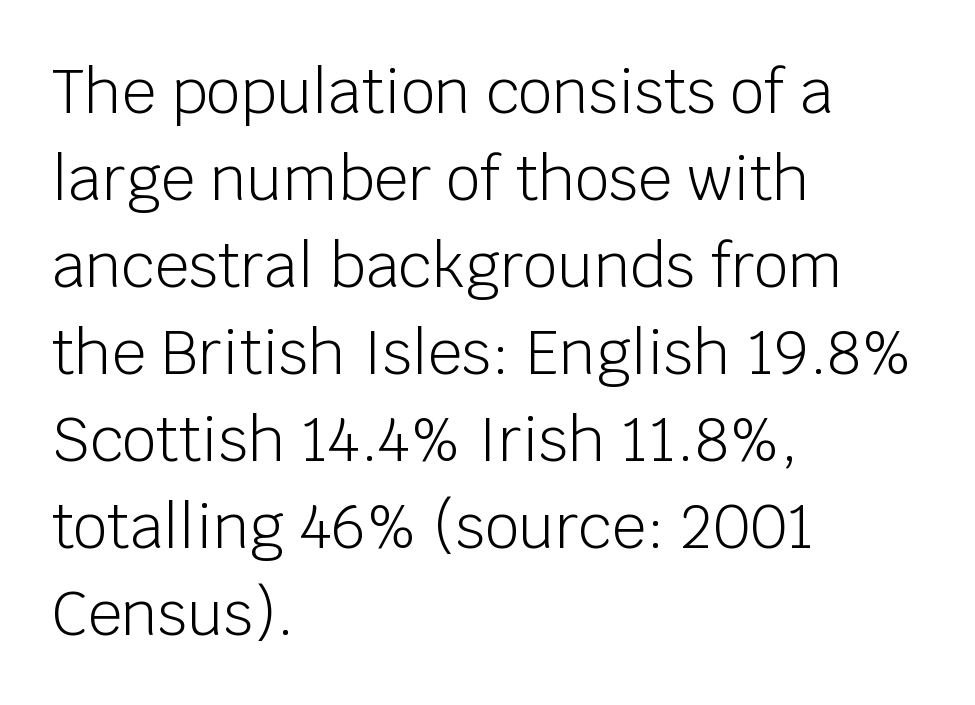
This reads as an unemphasized weight, regular at the heaviest. The face used here is proportionally spaced, like ordinary book or web type. The rag falls on the right side of this text block. The axis of the letterforms is exactly vertical.
